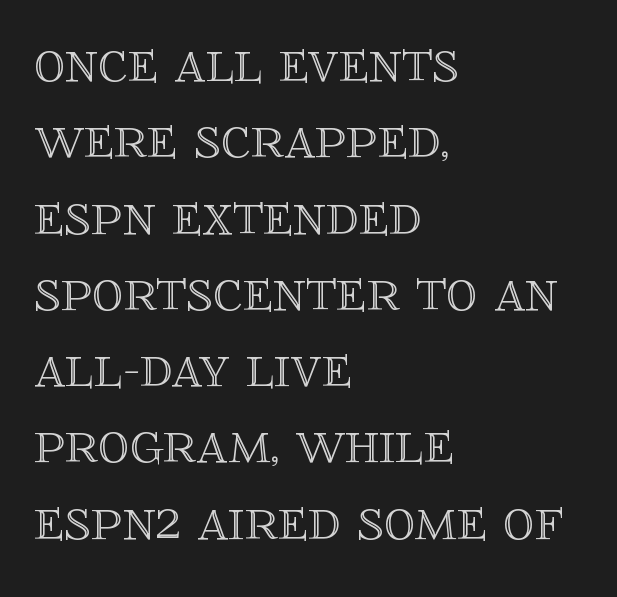
The image shows 62 px text type, upright; set left-aligned, line spacing 1.23x, normal letter spacing, not underlined; a large x-height.
